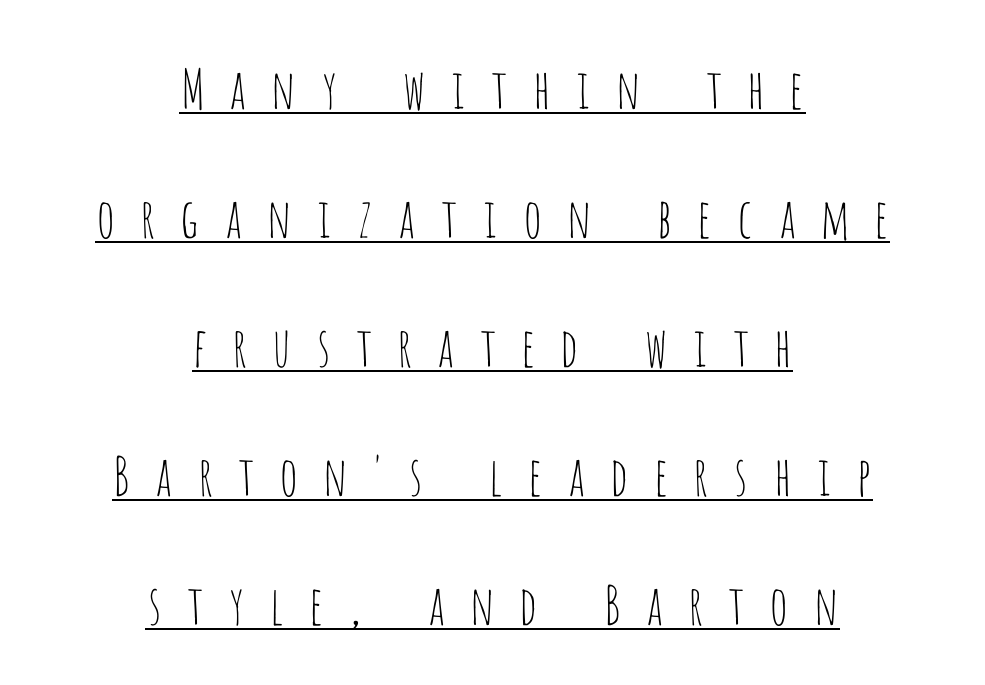
Q: Is the text bold? A: No.
Q: Is the text italic (slanted)? A: No, it is upright.
Q: Is the typeface a serif or a sans-serif typeface? A: Sans-serif.
Q: Is the text underlined? A: Yes.
Q: How is the paragraph aligned? A: Centered.
Q: Is the spacing between letters normal or unusually wide? A: Unusually wide.
Q: Is the spacing between lines tight, normal or loose? A: Loose.
Q: Width (condensed, normal, or wide)? A: Condensed.
Q: Stroke contrast? A: Low.
Q: x-height? A: Large.
Q: Monospaced? A: No.
